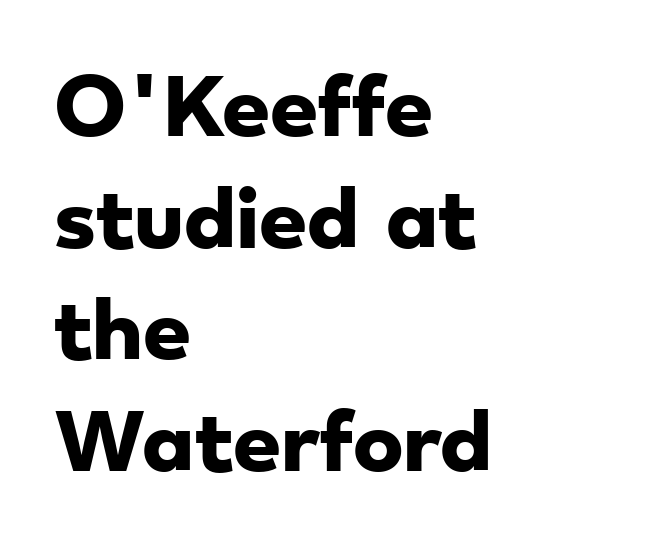
Honestly, the row spacing looks completely unremarkable. The strokes are fattened all the way to bold. Anything drawn beneath the words? Only blank space. You could call the tracking neutral — neither tight nor loose. The characters display no serif detailing; their extremities are plain.
